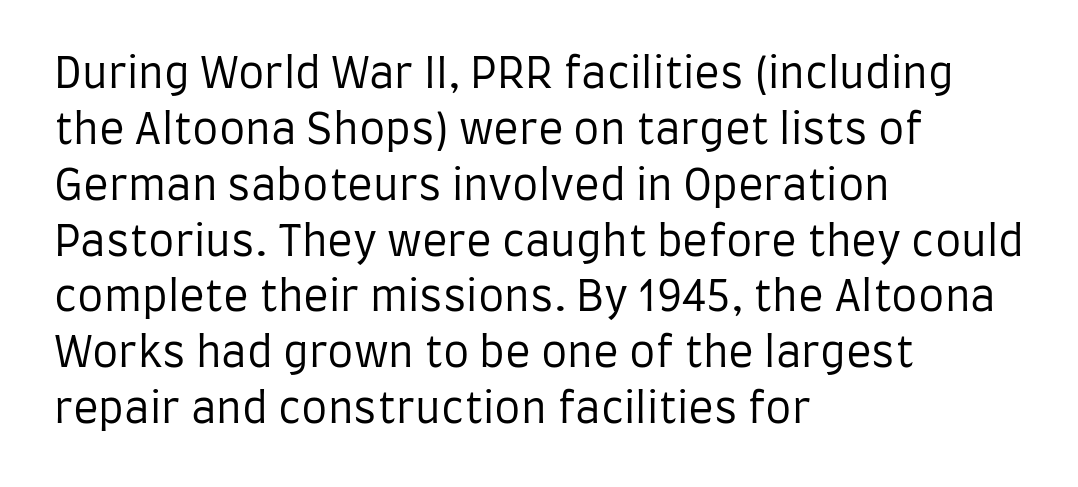
Q: Is the text bold? A: No.
Q: Is the text italic (slanted)? A: No, it is upright.
Q: Is the typeface a serif or a sans-serif typeface? A: Sans-serif.
Q: Is the text underlined? A: No.
Q: How is the paragraph aligned? A: Left-aligned.
Q: Is the spacing between letters normal or unusually wide? A: Normal.
Q: Is the spacing between lines tight, normal or loose? A: Normal.
Q: Width (condensed, normal, or wide)? A: Condensed.
Q: Stroke contrast? A: Low.
Q: x-height? A: Large.
Q: Monospaced? A: No.
